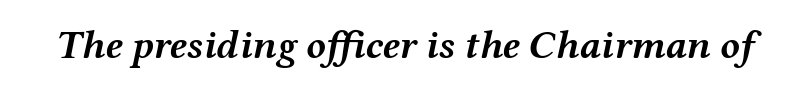
The image shows 40 px semibold, wide type, italic (leaning right); set normal letter spacing, not underlined; medium stroke contrast and a medium x-height.
